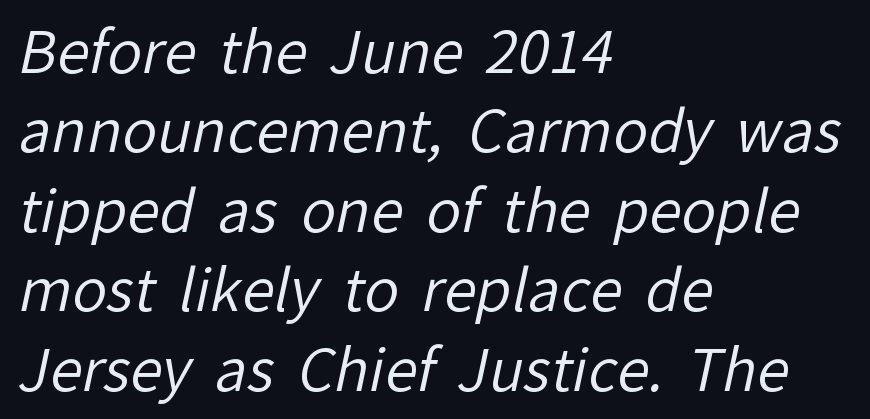
The image shows 58 px regular-weight sans-serif type; set left-aligned, normal line spacing (1.37x), normal letter spacing, not underlined; low stroke contrast and a medium x-height.
